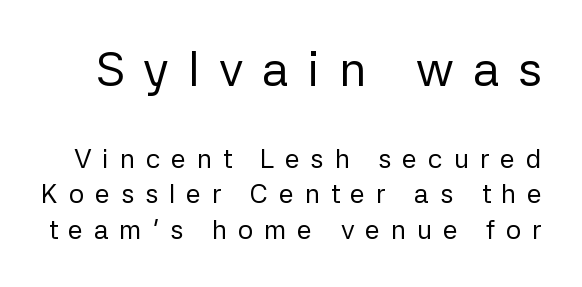
The image shows 48 px regular-weight sans-serif type, upright; set normal line spacing (1.32x), unusually wide letter spacing (+0.4 em), not underlined; the first (top) block is 1.78x larger; low stroke contrast and a medium x-height.
